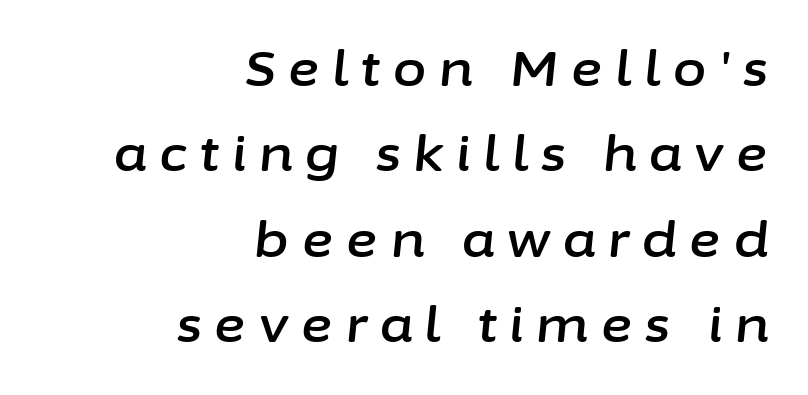
The image shows 48 px text type, italic (leaning right); set right-aligned, line spacing 1.78x, unusually wide letter spacing (+0.27 em), not underlined; low stroke contrast and a medium x-height.
